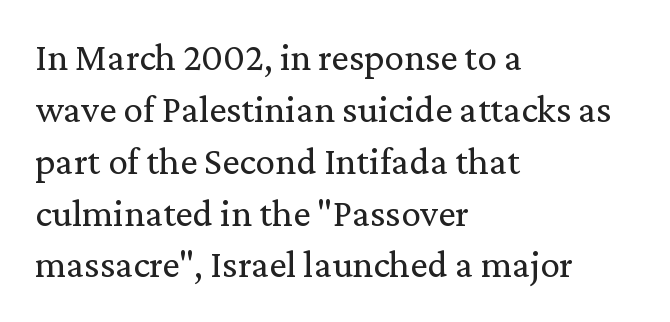
The image shows 39 px regular-weight serif type, upright; set left-aligned, normal line spacing (1.33x), normal letter spacing, not underlined; low stroke contrast and a medium x-height.
